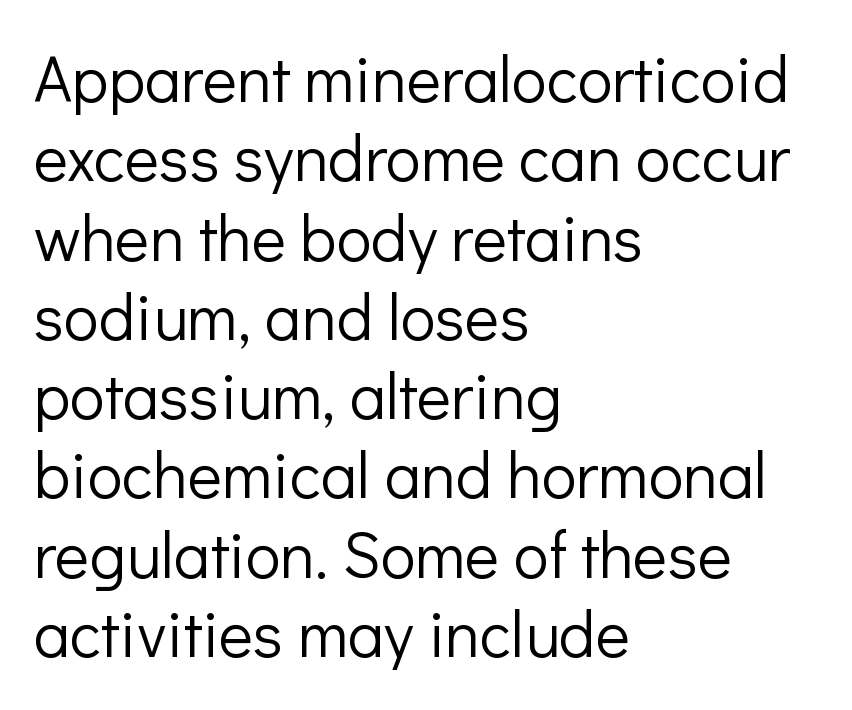
The image shows 65 px light sans-serif type, upright; set left-aligned, line spacing 1.22x, normal letter spacing, not underlined; low stroke contrast and a medium x-height.
